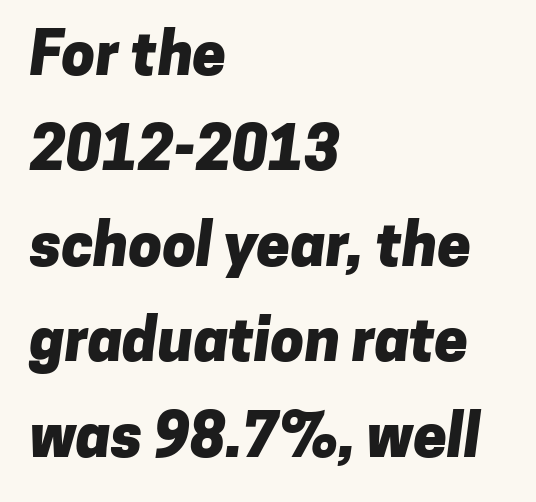
The image shows 60 px heavy sans-serif type; set left-aligned, normal line spacing (1.59x), normal letter spacing, not underlined; low stroke contrast and a medium x-height.
